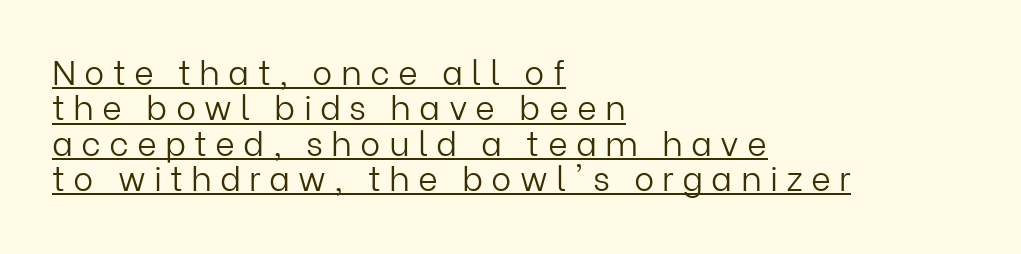
Q: Is the text bold? A: No.
Q: Is the text italic (slanted)? A: No, it is upright.
Q: Is the typeface a serif or a sans-serif typeface? A: Sans-serif.
Q: Is the text underlined? A: Yes.
Q: How is the paragraph aligned? A: Left-aligned.
Q: Is the spacing between letters normal or unusually wide? A: Unusually wide.
Q: Is the spacing between lines tight, normal or loose? A: Tight.
Q: Width (condensed, normal, or wide)? A: Normal.
Q: Stroke contrast? A: Low.
Q: x-height? A: Medium.
Q: Monospaced? A: No.
